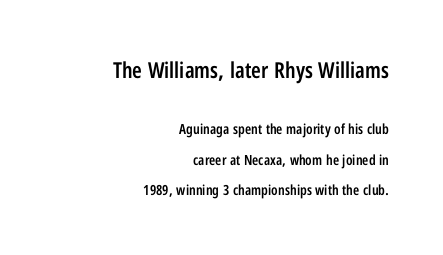
The image shows 22 px text type, upright; set right-aligned, loose line spacing (2.17x), normal letter spacing, not underlined; the first (top) block is 1.57x larger.
